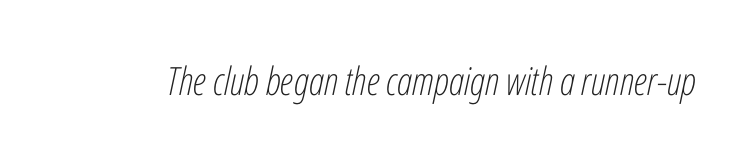
The image shows 39 px light, condensed type, italic (leaning right); set normal letter spacing, not underlined; low stroke contrast and a medium x-height.
